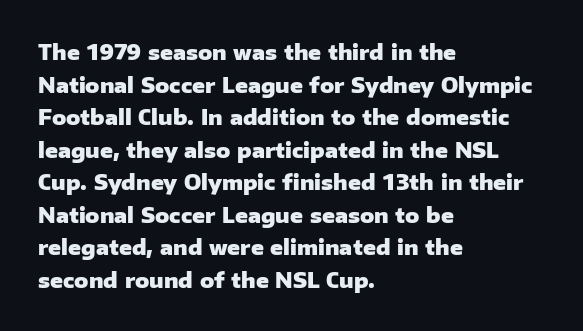
The image shows 21 px bold type, upright; set left-aligned, normal line spacing (1.55x), normal letter spacing, not underlined.
